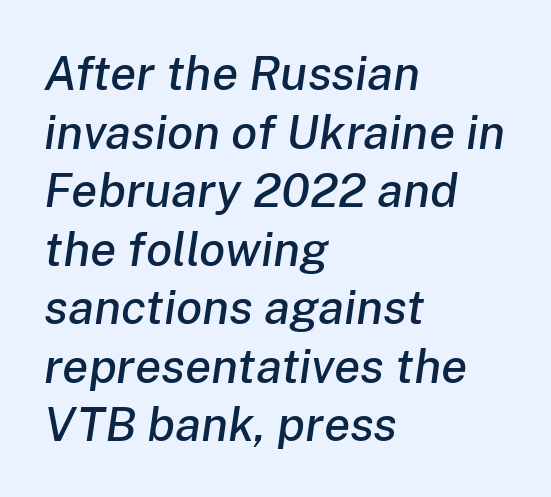
{"italic": "yes", "lean": "right", "slant_degrees": 8, "width": "normal", "stroke_contrast": "low", "x_height": "medium", "monospaced": "no", "underline": "no", "align": "left", "line_spacing_ratio": 1.22, "letter_spacing": "normal", "letter_spacing_em": 0.0, "glyph_px": 48}
